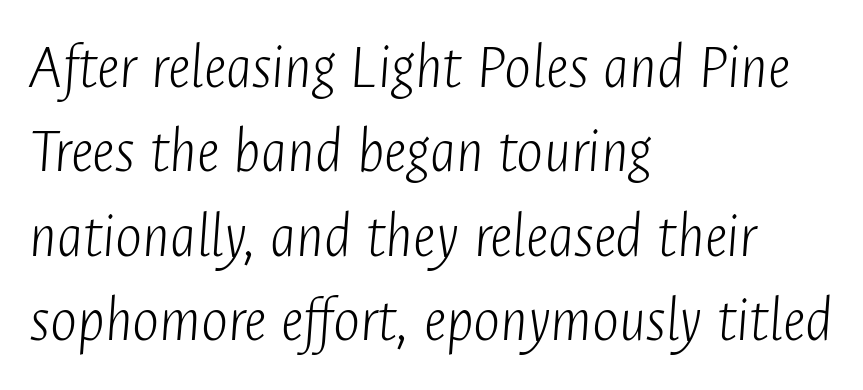
Q: Is the text bold? A: No.
Q: Is the text italic (slanted)? A: Yes, it leans right by about 4 degrees.
Q: Is the text underlined? A: No.
Q: How is the paragraph aligned? A: Left-aligned.
Q: Is the spacing between letters normal or unusually wide? A: Normal.
Q: Is the spacing between lines tight, normal or loose? A: Normal.
Q: Width (condensed, normal, or wide)? A: Condensed.
Q: Stroke contrast? A: Low.
Q: x-height? A: Medium.
Q: Monospaced? A: No.
